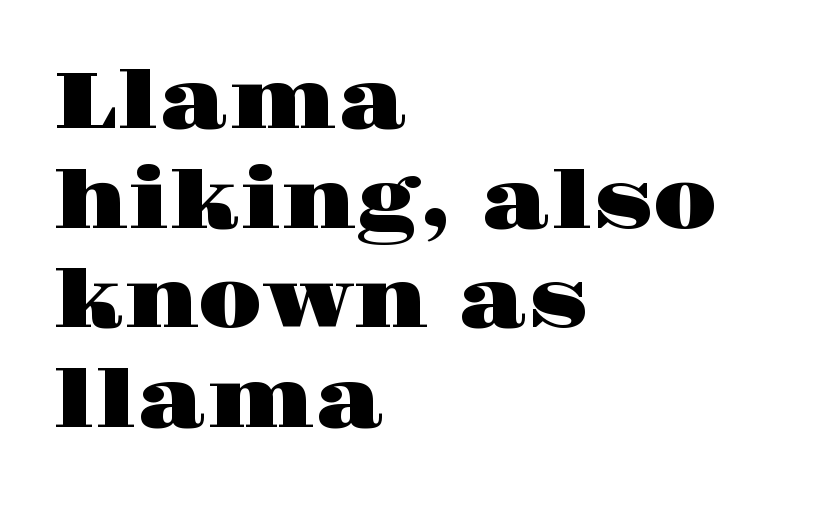
The image shows 79 px wide serif type, upright; set left-aligned, normal line spacing (1.26x), normal letter spacing, not underlined; high stroke contrast and a large x-height.
